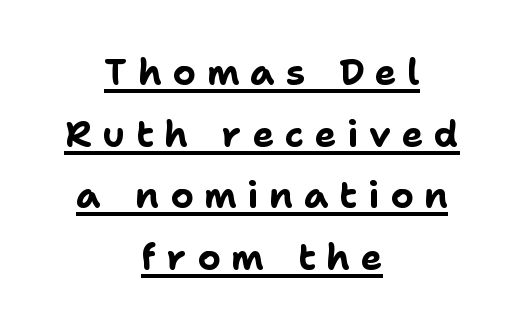
The image shows 36 px bold sans-serif type, upright; set centered, line spacing 1.71x, unusually wide letter spacing (+0.3 em), underlined; low stroke contrast and a medium x-height.
